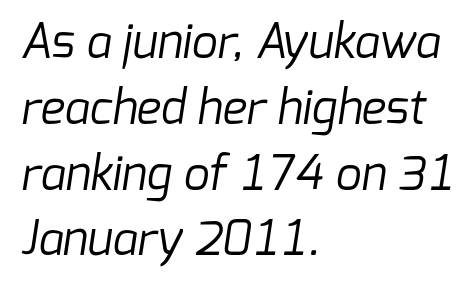
The image shows 46 px regular-weight sans-serif type; set left-aligned, normal line spacing (1.43x), normal letter spacing, not underlined; low stroke contrast and a medium x-height.
